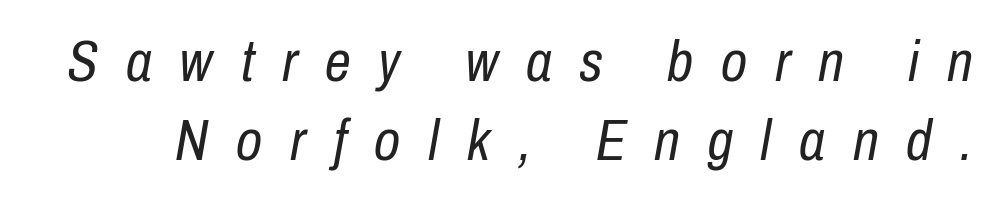
{"italic": "yes", "lean": "right", "slant_degrees": 10, "bold": "no", "weight": "regular", "width": "condensed", "stroke_contrast": "low", "x_height": "medium", "monospaced": "no", "underline": "no", "line_spacing": "normal", "line_spacing_ratio": 1.36, "letter_spacing": "wide", "letter_spacing_em": 0.48, "glyph_px": 58}
